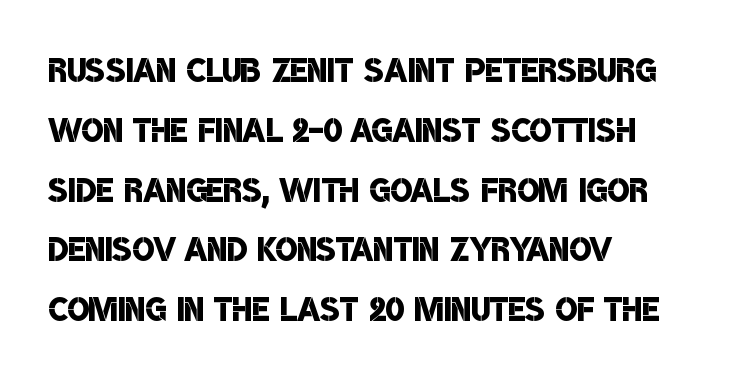
Nobody drew a line under any word here. This rendering employs a face without finishing strokes, i.e., a sans-serif. Each line starts at the same left margin while the right side varies. Normally led — the rows are evenly, conventionally spaced.
